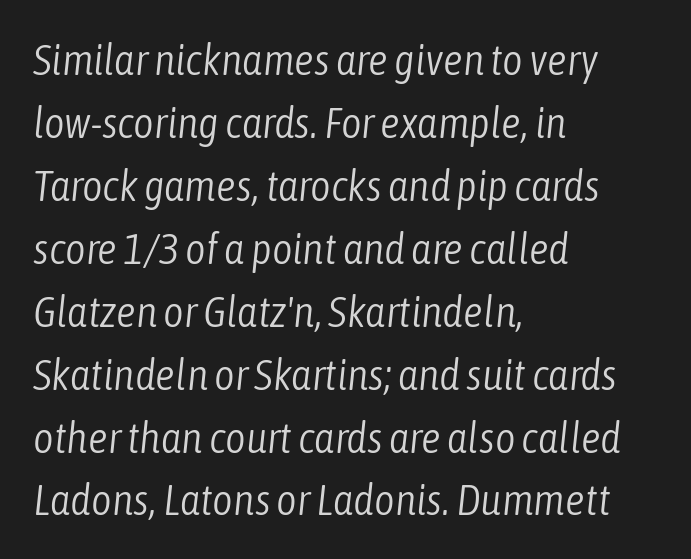
The image shows 44 px light, condensed type, italic (leaning right); set left-aligned, normal line spacing (1.43x), normal letter spacing, not underlined; low stroke contrast and a medium x-height.
